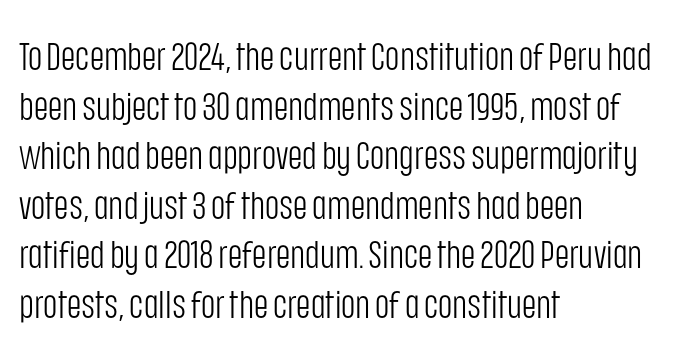
Letterform terminals end flat and unadorned throughout the passage. Descenders are the only things crossing below the line. Tall strokes in this sample are plumb rather than angled. Each letter keeps its own natural width here, so spacing adapts to shape. No extra tracking has been applied to these lines.
